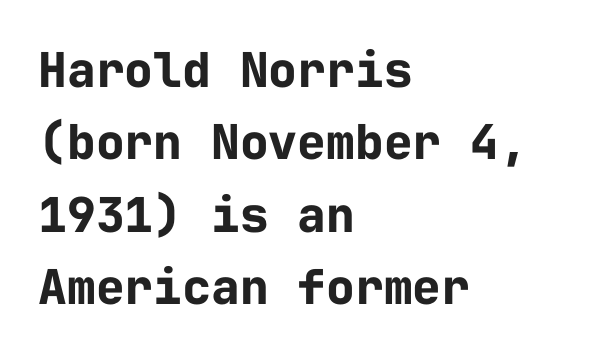
You could count columns in this text — the font is strictly monospaced. The area under the type is left untouched. Leading: standard. Short and long lines alike share a common starting point at left.
